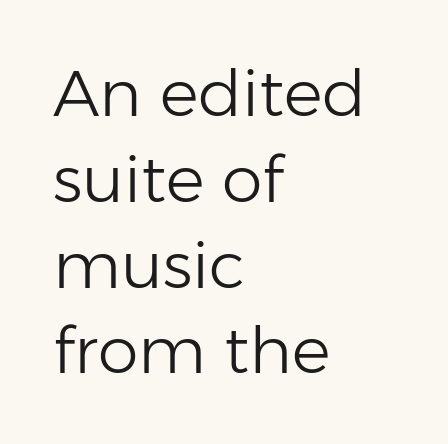
Regular leading. Quick note: not italic, upright. Here the glyphs are tracked normally, forming tight word shapes. Unlike a traditional serif, this face leaves its strokes unadorned. Compared with a typical body face, this is equally light or lighter still. The typesetter chose a ragged-right arrangement here.
